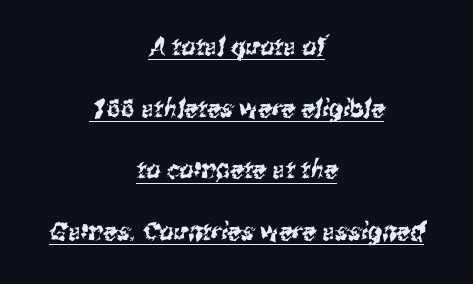
The image shows 25 px text type; set centered, loose line spacing (2.47x), normal letter spacing, underlined.
